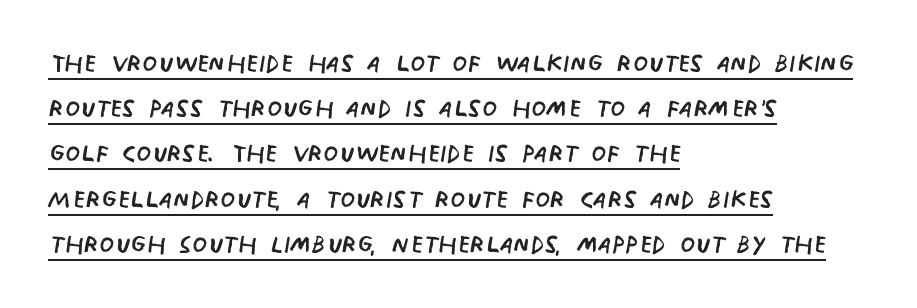
The typesetter chose a ragged-right arrangement here. The glyphs in this specimen are sans serif. The letterforms sit at book weight or below.
